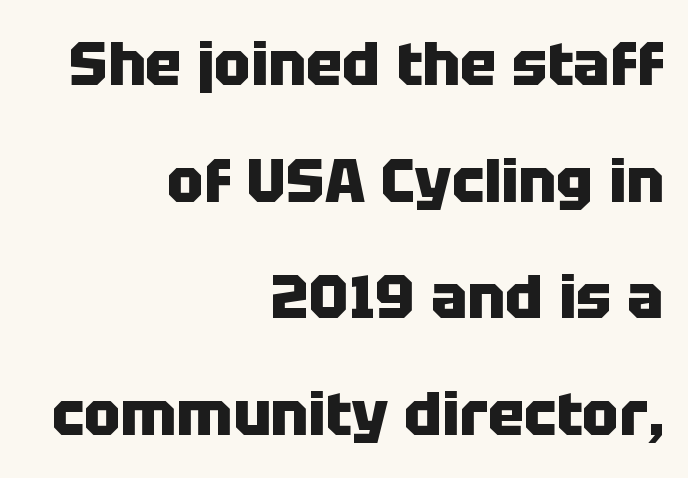
Q: Is the text bold? A: Yes.
Q: Is the text italic (slanted)? A: No, it is upright.
Q: Is the typeface a serif or a sans-serif typeface? A: Sans-serif.
Q: Is the text underlined? A: No.
Q: How is the paragraph aligned? A: Right-aligned.
Q: Is the spacing between letters normal or unusually wide? A: Normal.
Q: Is the spacing between lines tight, normal or loose? A: Loose.
Q: Width (condensed, normal, or wide)? A: Normal.
Q: Stroke contrast? A: Low.
Q: x-height? A: Large.
Q: Monospaced? A: No.
